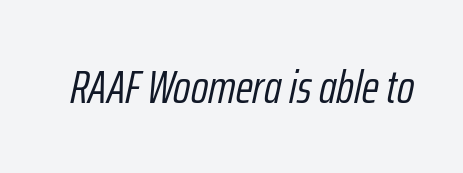
The letters look calm and open, with moderate or lighter stems. Quick note: italic. Is the letter spacing exaggerated? No — it looks like the ordinary default. Each letter keeps its own natural width here, so spacing adapts to shape. Check under the words: just untouched page.
